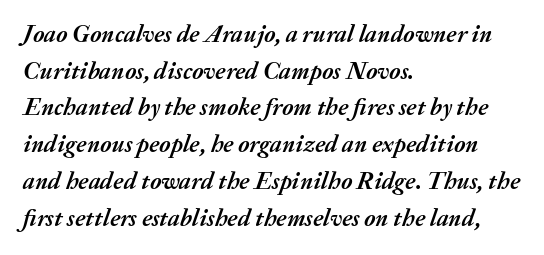
The image shows 24 px bold type, italic (leaning right); set left-aligned, normal line spacing (1.53x), normal letter spacing, not underlined.
